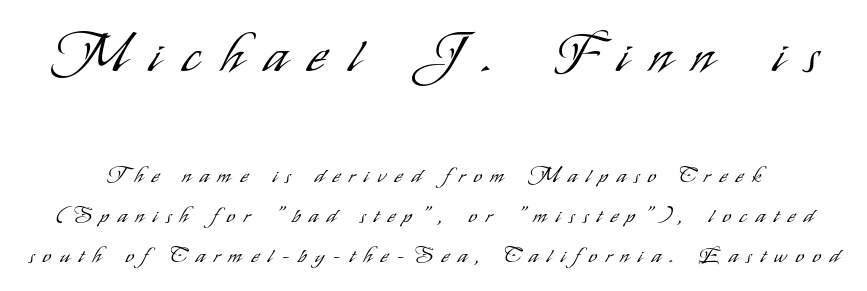
The image shows 52 px light, condensed sans-serif type; set loose line spacing (1.91x), unusually wide letter spacing (+0.43 em), not underlined; the first (top) block is 2.48x larger; low stroke contrast and a small x-height.
